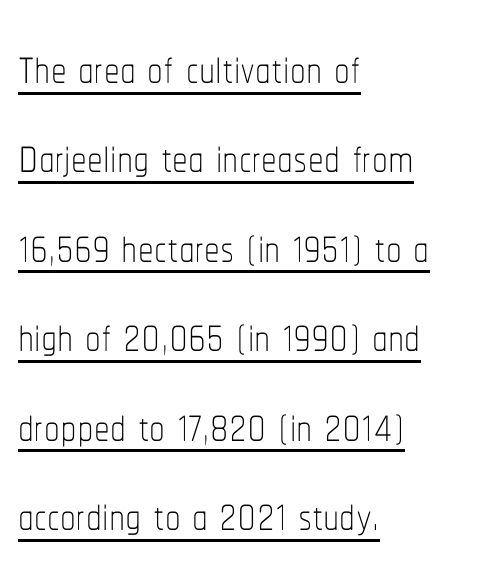
Q: Is the text bold? A: No.
Q: Is the text italic (slanted)? A: No, it is upright.
Q: Is the text underlined? A: Yes.
Q: How is the paragraph aligned? A: Left-aligned.
Q: Is the spacing between letters normal or unusually wide? A: Normal.
Q: Is the spacing between lines tight, normal or loose? A: Normal.
Q: Width (condensed, normal, or wide)? A: Condensed.
Q: Stroke contrast? A: Low.
Q: x-height? A: Medium.
Q: Monospaced? A: No.
